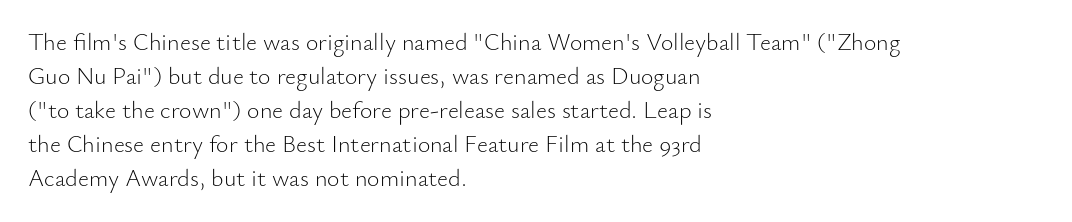
{"italic": "no", "bold": "no", "underline": "no", "align": "left", "line_spacing": "normal", "line_spacing_ratio": 1.42, "letter_spacing": "normal", "letter_spacing_em": 0.0, "glyph_px": 24}
